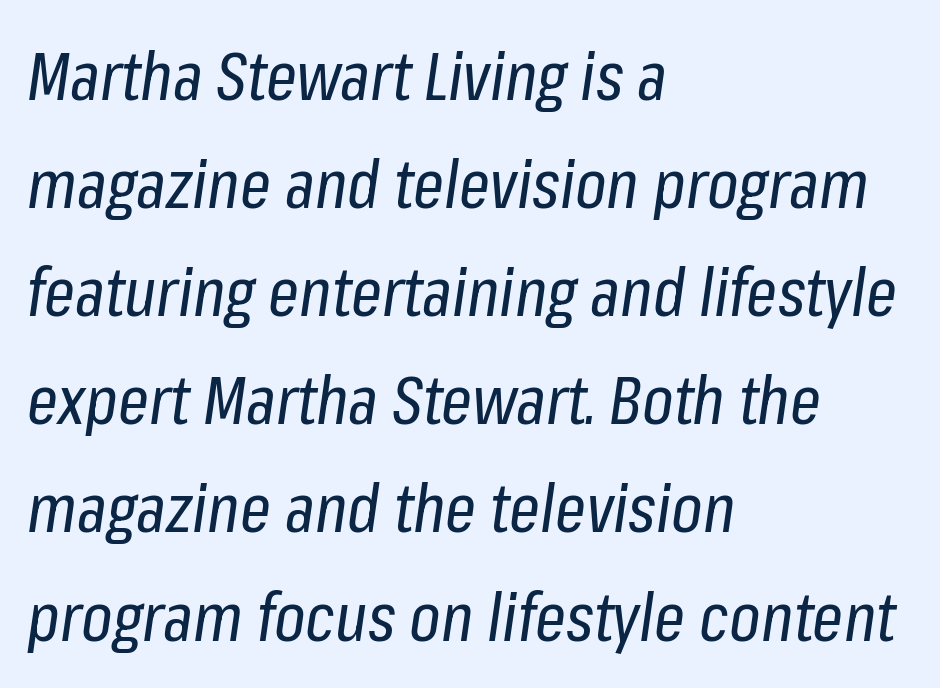
{"italic": "yes", "lean": "right", "slant_degrees": 8, "bold": "no", "weight": "regular", "width": "condensed", "stroke_contrast": "low", "x_height": "medium", "monospaced": "no", "underline": "no", "align": "left", "line_spacing": "normal", "line_spacing_ratio": 1.59, "letter_spacing": "normal", "letter_spacing_em": 0.0, "glyph_px": 68}
